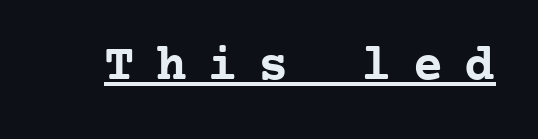
The passage shown is typed in a monospace face where columns stay perfectly aligned. Font category for this specimen: serif. These lines carry a lot of weight — the face is fully bold. Every word sits above its own underline. You can tell it's not italic because the verticals are truly vertical.
